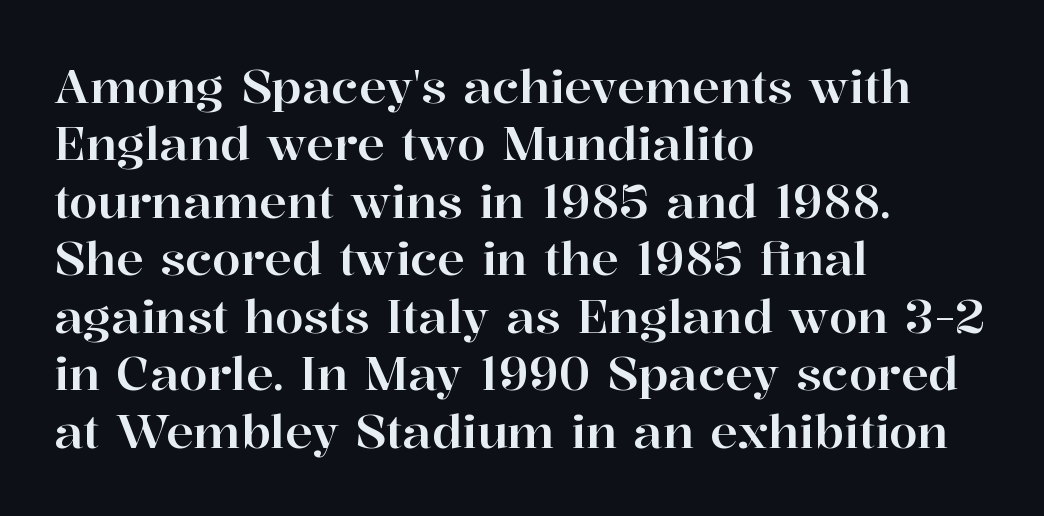
The image shows 46 px serif type, upright; set left-aligned, normal line spacing (1.25x), normal letter spacing, not underlined; high stroke contrast and a medium x-height.
